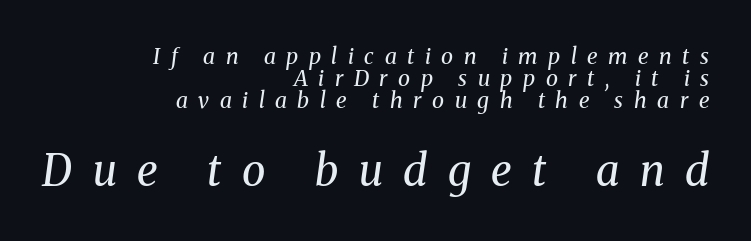
Q: Is the text bold? A: No.
Q: Is the text italic (slanted)? A: Yes, it leans right by about 8 degrees.
Q: Is the typeface a serif or a sans-serif typeface? A: Serif.
Q: Is the text underlined? A: No.
Q: How is the paragraph aligned? A: Right-aligned.
Q: Is the spacing between letters normal or unusually wide? A: Unusually wide.
Q: Is the spacing between lines tight, normal or loose? A: Tight.
Q: Which block of text is set in a larger size, the first (top) or the second (bottom)? A: The second (bottom) one.
Q: Width (condensed, normal, or wide)? A: Normal.
Q: Stroke contrast? A: Medium.
Q: x-height? A: Medium.
Q: Monospaced? A: No.
